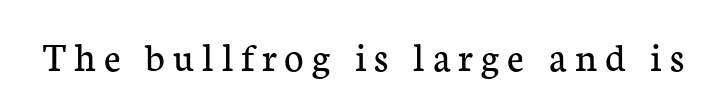
{"serif": "yes", "italic": "no", "bold": "no", "weight": "regular", "width": "normal", "stroke_contrast": "low", "x_height": "medium", "monospaced": "no", "underline": "no", "glyph_px": 42}
